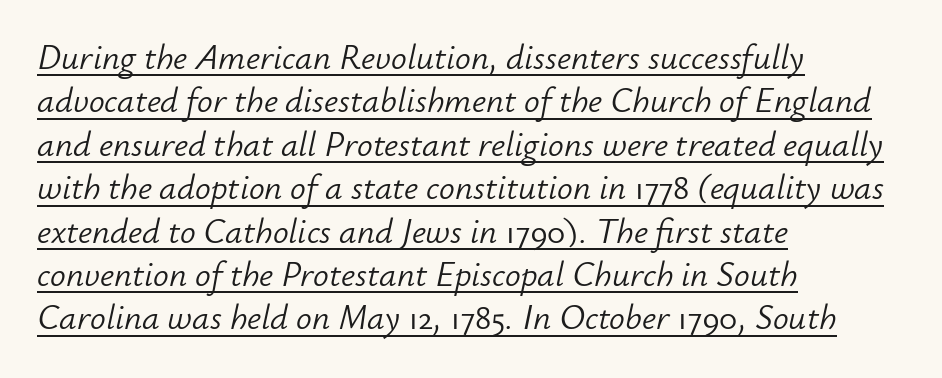
Q: Is the text bold? A: No.
Q: Is the text italic (slanted)? A: Yes, it leans right by about 12 degrees.
Q: Is the text underlined? A: Yes.
Q: How is the paragraph aligned? A: Left-aligned.
Q: Is the spacing between letters normal or unusually wide? A: Normal.
Q: Width (condensed, normal, or wide)? A: Normal.
Q: Stroke contrast? A: Low.
Q: x-height? A: Small.
Q: Monospaced? A: No.
